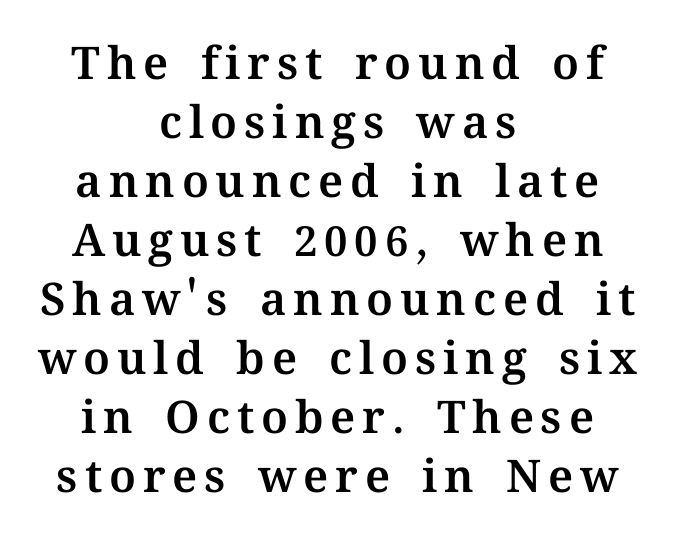
Centered paragraph, ragged on both sides. The foot of each line stays bare and open. Is there any slant? The stems are plumb. Vertically, the passage feels balanced, rows spaced as you'd expect.
